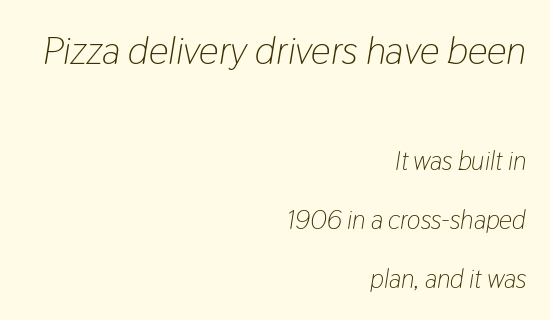
The image shows 39 px light, condensed type, italic (leaning right); set right-aligned, loose line spacing (2.26x), normal letter spacing, not underlined; the first (top) block is 1.5x larger; low stroke contrast and a medium x-height.
